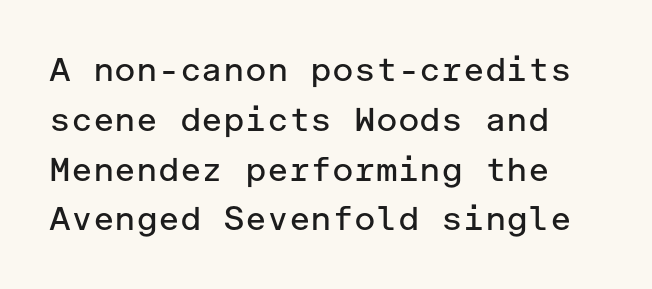
The image shows 33 px regular-weight sans-serif type, upright; set normal line spacing (1.51x), normal letter spacing, not underlined; low stroke contrast and a medium x-height.
